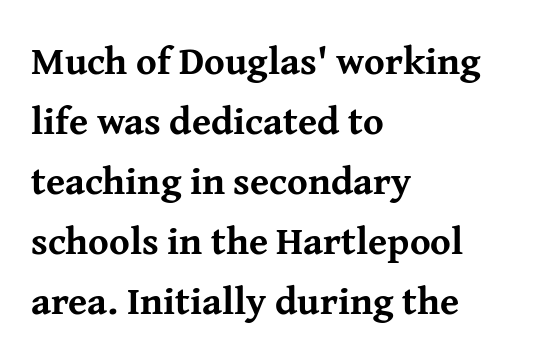
Q: Is the text bold? A: Yes.
Q: Is the text italic (slanted)? A: No, it is upright.
Q: Is the typeface a serif or a sans-serif typeface? A: Serif.
Q: Is the text underlined? A: No.
Q: How is the paragraph aligned? A: Left-aligned.
Q: Is the spacing between letters normal or unusually wide? A: Normal.
Q: Is the spacing between lines tight, normal or loose? A: Normal.
Q: Width (condensed, normal, or wide)? A: Normal.
Q: Stroke contrast? A: Medium.
Q: x-height? A: Medium.
Q: Monospaced? A: No.
